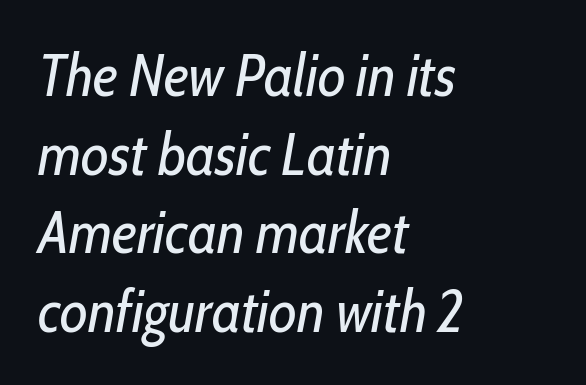
{"italic": "yes", "lean": "right", "slant_degrees": 10, "bold": "no", "weight": "regular", "width": "condensed", "stroke_contrast": "low", "x_height": "medium", "monospaced": "no", "underline": "no", "align": "left", "line_spacing": "normal", "line_spacing_ratio": 1.31, "letter_spacing": "normal", "letter_spacing_em": 0.0, "glyph_px": 60}
